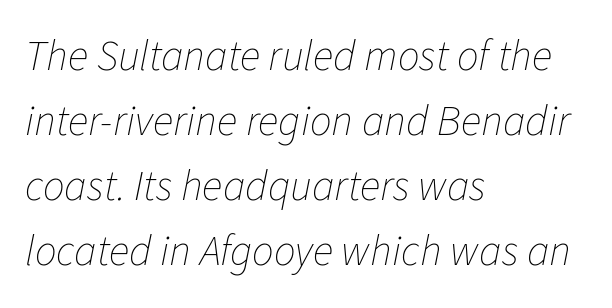
{"italic": "yes", "lean": "right", "slant_degrees": 11, "bold": "no", "weight": "thin", "width": "normal", "stroke_contrast": "low", "x_height": "medium", "monospaced": "no", "underline": "no", "align": "left", "line_spacing": "normal", "line_spacing_ratio": 1.51, "letter_spacing": "normal", "letter_spacing_em": 0.0, "glyph_px": 43}
